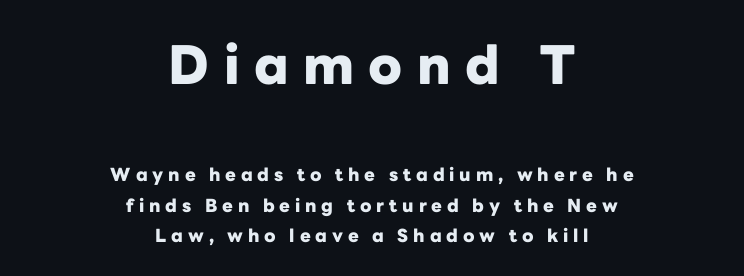
Q: Is the text bold? A: Yes.
Q: Is the text italic (slanted)? A: No, it is upright.
Q: Is the typeface a serif or a sans-serif typeface? A: Sans-serif.
Q: Is the text underlined? A: No.
Q: How is the paragraph aligned? A: Centered.
Q: Is the spacing between letters normal or unusually wide? A: Unusually wide.
Q: Which block of text is set in a larger size, the first (top) or the second (bottom)? A: The first (top) one.
Q: Width (condensed, normal, or wide)? A: Normal.
Q: Stroke contrast? A: Low.
Q: x-height? A: Medium.
Q: Monospaced? A: No.
